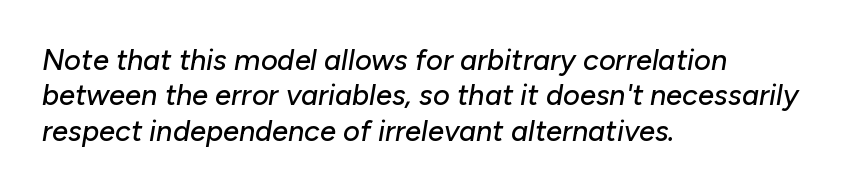
{"italic": "yes", "lean": "right", "slant_degrees": 10, "width": "normal", "stroke_contrast": "low", "x_height": "medium", "monospaced": "no", "underline": "no", "align": "left", "line_spacing_ratio": 1.22, "letter_spacing": "normal", "letter_spacing_em": 0.0, "glyph_px": 29}
